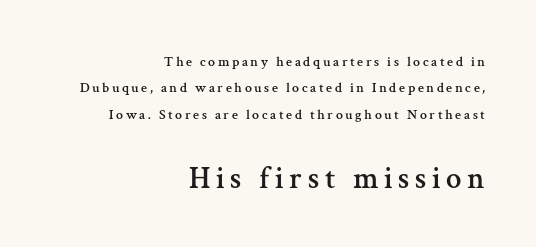
Q: Is the text italic (slanted)? A: No, it is upright.
Q: Is the typeface a serif or a sans-serif typeface? A: Serif.
Q: Is the text underlined? A: No.
Q: How is the paragraph aligned? A: Right-aligned.
Q: Which block of text is set in a larger size, the first (top) or the second (bottom)? A: The second (bottom) one.
Q: Width (condensed, normal, or wide)? A: Normal.
Q: Stroke contrast? A: Medium.
Q: x-height? A: Medium.
Q: Monospaced? A: No.
